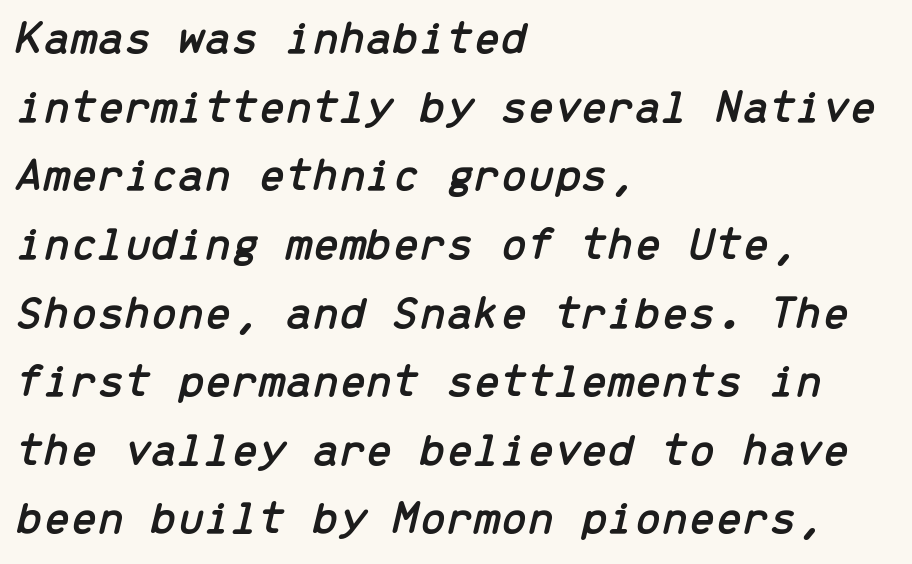
The image shows 48 px text type, italic (leaning right), monospaced; set left-aligned, normal line spacing (1.43x), normal letter spacing, not underlined; low stroke contrast and a medium x-height.
